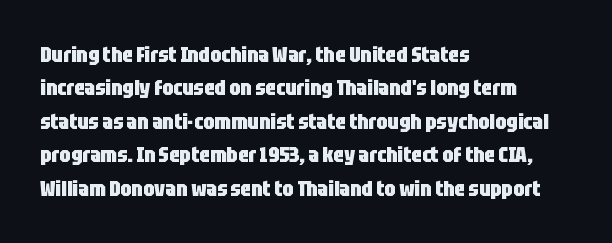
Q: Is the text bold? A: Yes.
Q: Is the text italic (slanted)? A: No, it is upright.
Q: Is the text underlined? A: No.
Q: How is the paragraph aligned? A: Left-aligned.
Q: Is the spacing between letters normal or unusually wide? A: Normal.
Q: Is the spacing between lines tight, normal or loose? A: Normal.
